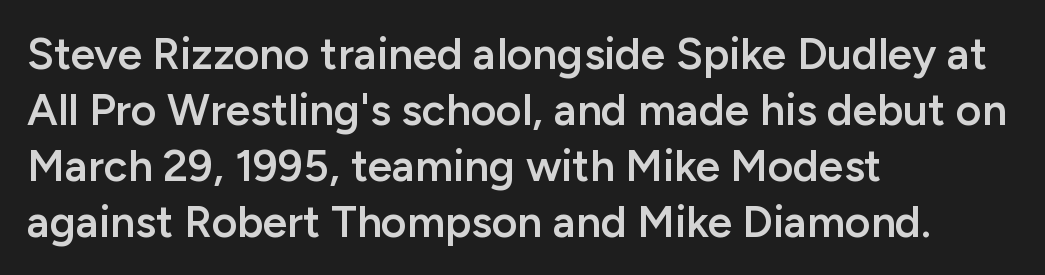
Q: Is the text bold? A: Semi-bold.
Q: Is the text italic (slanted)? A: No, it is upright.
Q: Is the typeface a serif or a sans-serif typeface? A: Sans-serif.
Q: Is the text underlined? A: No.
Q: How is the paragraph aligned? A: Left-aligned.
Q: Is the spacing between letters normal or unusually wide? A: Normal.
Q: Is the spacing between lines tight, normal or loose? A: Normal.
Q: Width (condensed, normal, or wide)? A: Normal.
Q: Stroke contrast? A: Low.
Q: x-height? A: Medium.
Q: Monospaced? A: No.
